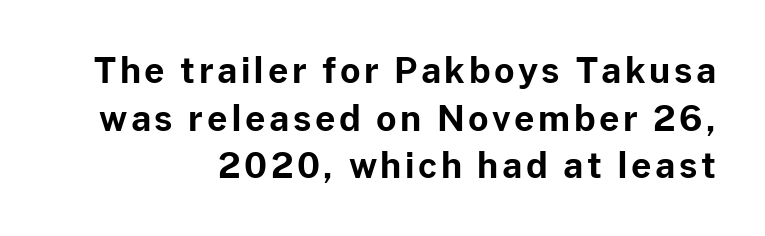
{"serif": "no", "italic": "no", "bold": "yes", "weight": "bold", "width": "normal", "stroke_contrast": "low", "x_height": "medium", "monospaced": "no", "underline": "no", "align": "right", "line_spacing": "normal", "line_spacing_ratio": 1.36, "glyph_px": 35}
